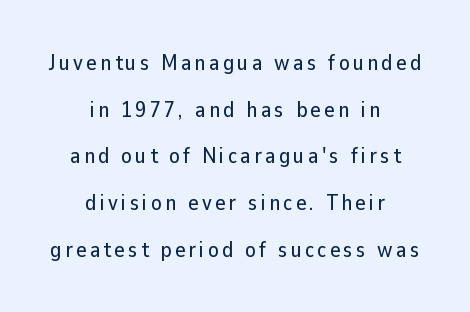
The rendering positions every line midway between the sides. The baseline area is clear. Notice the wide empty band between every row — that's loose leading. Is there any slant? The stems are plumb.
